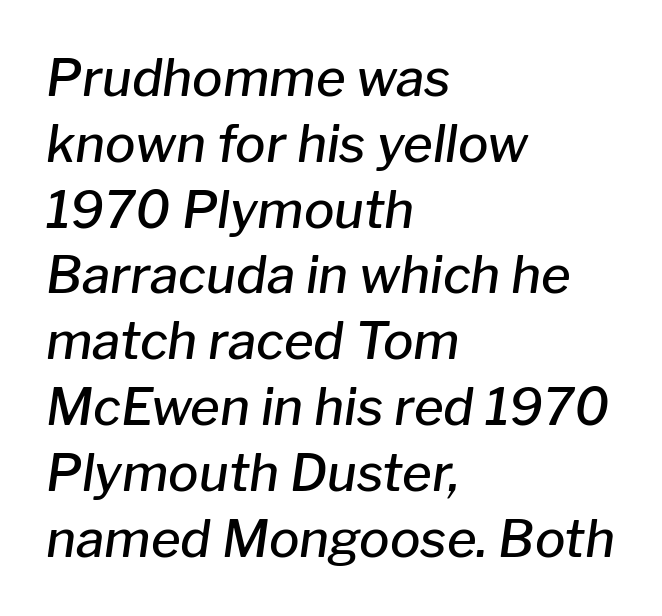
Q: Is the text bold? A: Semi-bold.
Q: Is the text italic (slanted)? A: Yes, it leans right by about 8 degrees.
Q: Is the text underlined? A: No.
Q: How is the paragraph aligned? A: Left-aligned.
Q: Is the spacing between letters normal or unusually wide? A: Normal.
Q: Is the spacing between lines tight, normal or loose? A: Normal.
Q: Width (condensed, normal, or wide)? A: Normal.
Q: Stroke contrast? A: Low.
Q: x-height? A: Medium.
Q: Monospaced? A: No.
